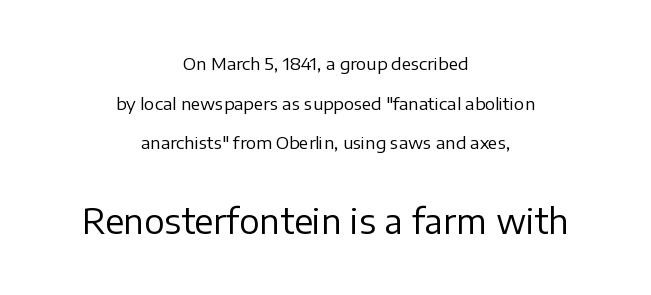
{"serif": "no", "italic": "no", "bold": "no", "weight": "regular", "width": "normal", "stroke_contrast": "low", "x_height": "medium", "monospaced": "no", "underline": "no", "align": "center", "line_spacing": "loose", "line_spacing_ratio": 2.33, "letter_spacing": "normal", "letter_spacing_em": 0.0, "larger_block": "second", "size_ratio": 2.0, "glyph_px": 34}
